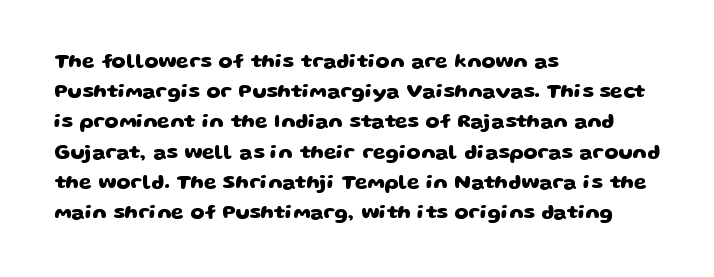
The image shows 20 px bold type; set left-aligned, normal line spacing (1.51x), normal letter spacing, not underlined.
